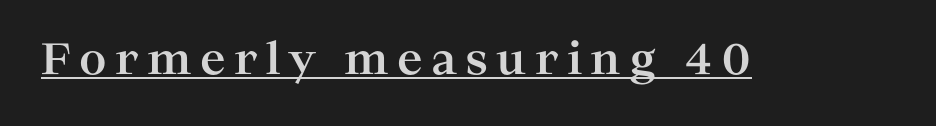
Underline: present. Each glyph is drawn with heavy, bold strokes. A typesetter would call this proportional, since set widths differ per character. You can tell it's not italic because the verticals are truly vertical. Check where the strokes stop: tiny serifs finish them off.
